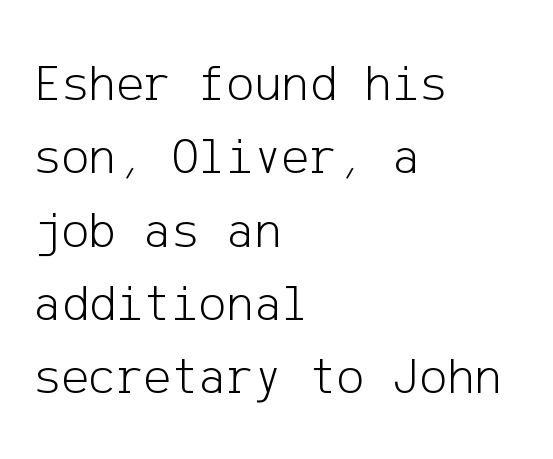
The image shows 52 px light sans-serif type, upright; set left-aligned, normal line spacing (1.41x), normal letter spacing, not underlined; low stroke contrast and a medium x-height.
